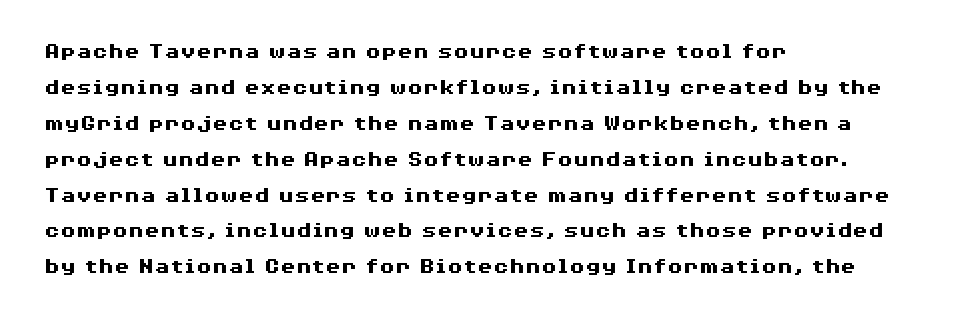
{"italic": "no", "bold": "yes", "underline": "no", "align": "left", "line_spacing": "normal", "line_spacing_ratio": 1.56, "letter_spacing": "normal", "letter_spacing_em": 0.0, "glyph_px": 23}
